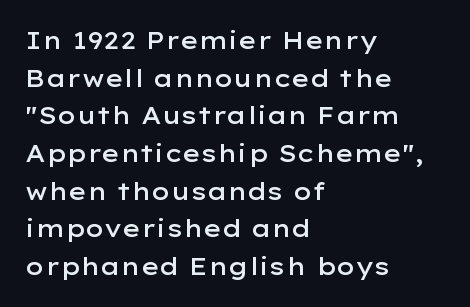
Q: Is the text bold? A: Semi-bold.
Q: Is the text italic (slanted)? A: No, it is upright.
Q: Is the text underlined? A: No.
Q: How is the paragraph aligned? A: Left-aligned.
Q: Is the spacing between letters normal or unusually wide? A: Normal.
Q: Is the spacing between lines tight, normal or loose? A: Normal.
